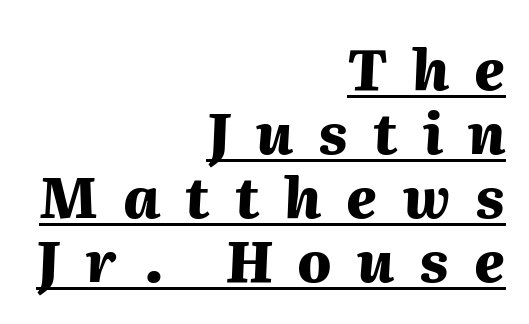
{"italic": "yes", "lean": "right", "slant_degrees": 2, "bold": "yes", "weight": "heavy", "width": "normal", "stroke_contrast": "medium", "x_height": "medium", "monospaced": "no", "underline": "yes", "align": "right", "line_spacing": "tight", "line_spacing_ratio": 1.14, "letter_spacing": "wide", "letter_spacing_em": 0.45, "glyph_px": 56}
